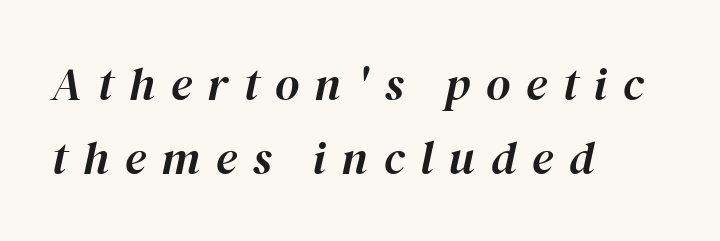
The passage shown stacks its lines at a standard gap. A typesetter would call this proportional, since set widths differ per character. No word sits above an underline. Does extra space separate the letters? Yes, quite a lot of it.
